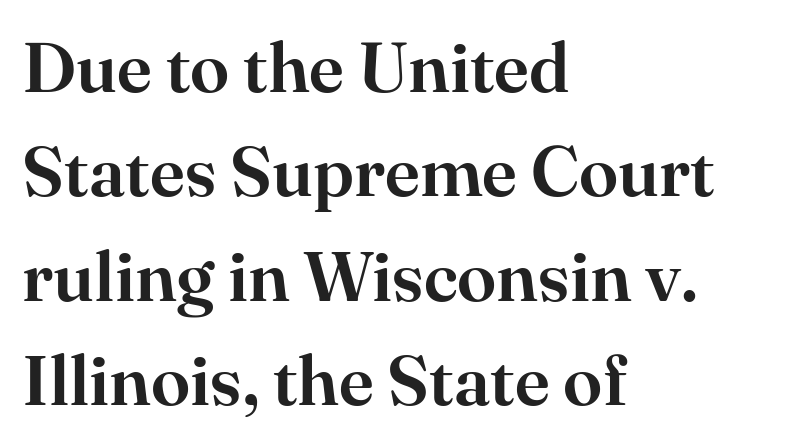
This rendering features lettering with no underline. Regarding leading, the lines here are spaced in the standard way. Here the designer chose a conventional face with non-uniform glyph widths. Every character sits straight up, as roman type does. The line texture is even and compact thanks to regular tracking.
